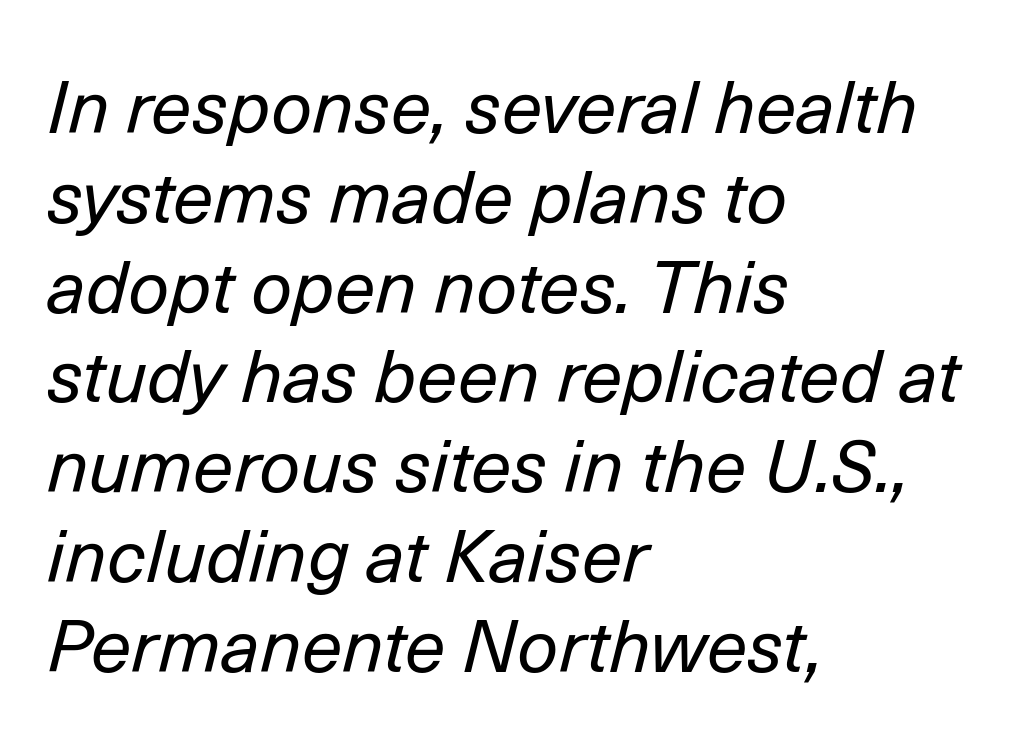
{"italic": "yes", "lean": "right", "slant_degrees": 14, "bold": "no", "weight": "regular", "width": "normal", "stroke_contrast": "low", "x_height": "medium", "monospaced": "no", "underline": "no", "align": "left", "line_spacing_ratio": 1.23, "letter_spacing": "normal", "letter_spacing_em": 0.0, "glyph_px": 73}
